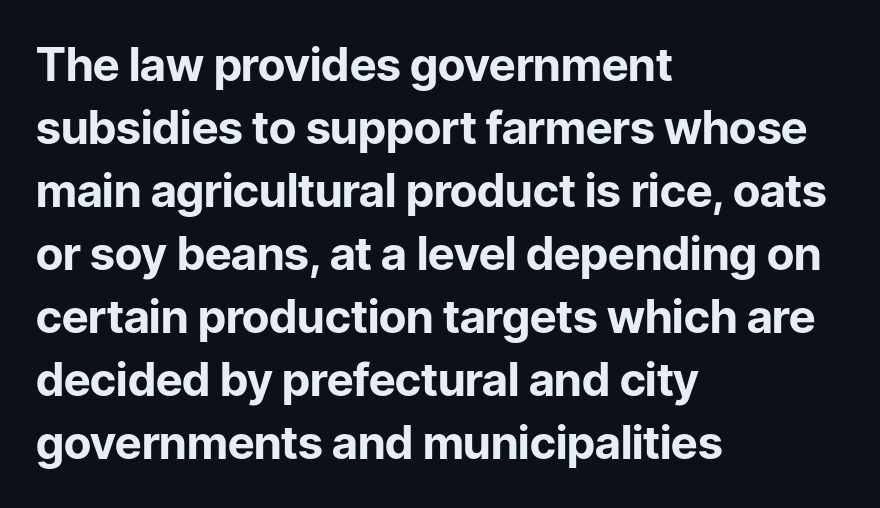
The foot of each line stays bare and open. Compared with a centered layout, this one pins lines to the left instead. Proportional: the letters do not fall into vertical columns. Type style note: lacks serifs. No extra tracking has been applied to these lines. Leading matches the norm, producing a regular column.
